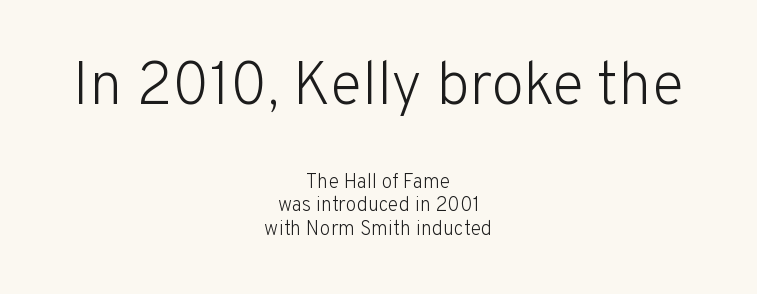
The image shows 60 px light sans-serif type, upright; set centered, line spacing 1.18x, normal letter spacing, not underlined; the first (top) block is 3.0x larger; low stroke contrast and a medium x-height.
